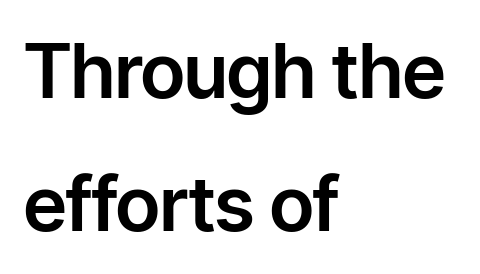
The specimen reads as upright at a glance. Is this a fixed-width face? No — the glyphs have proportional, varying widths. This sample uses plain, unmodified letter spacing. Honestly, there is no underline to notice here at all. If you drew a ruler down the left edge, every line would touch it.
